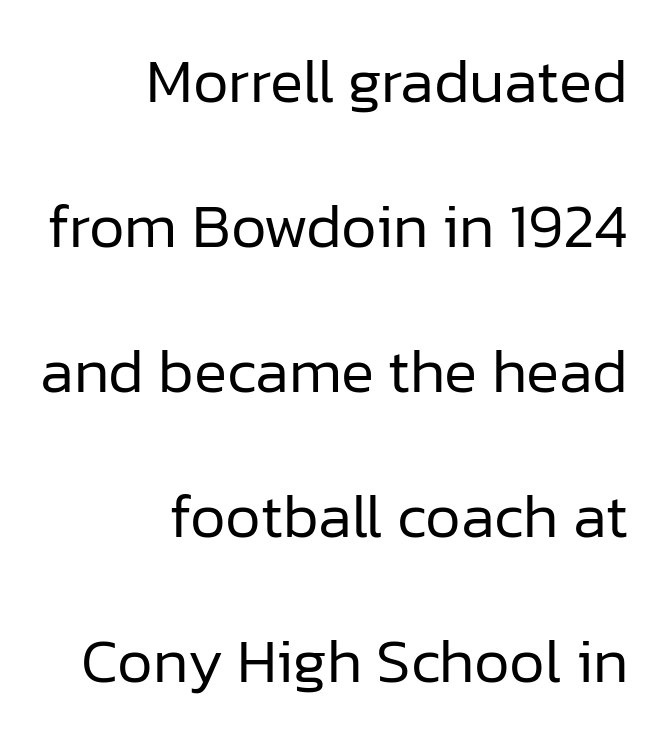
The image shows 62 px regular-weight sans-serif type, upright; set right-aligned, loose line spacing (2.34x), normal letter spacing, not underlined; low stroke contrast and a medium x-height.
